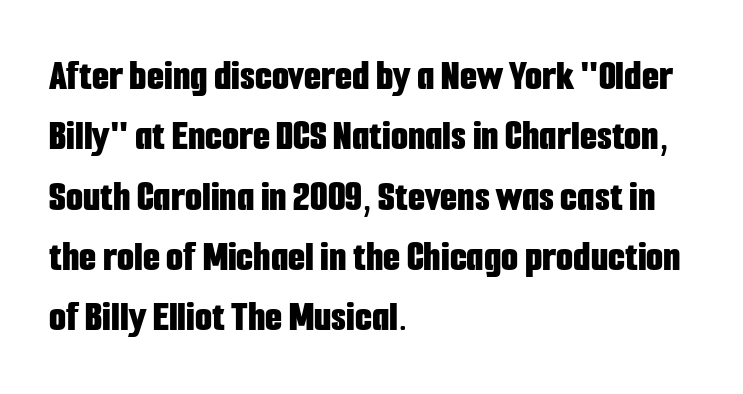
Q: Is the text bold? A: Yes.
Q: Is the text italic (slanted)? A: No, it is upright.
Q: Is the typeface a serif or a sans-serif typeface? A: Sans-serif.
Q: Is the text underlined? A: No.
Q: How is the paragraph aligned? A: Left-aligned.
Q: Is the spacing between letters normal or unusually wide? A: Normal.
Q: Is the spacing between lines tight, normal or loose? A: Normal.
Q: Width (condensed, normal, or wide)? A: Condensed.
Q: Stroke contrast? A: Low.
Q: x-height? A: Medium.
Q: Monospaced? A: No.
